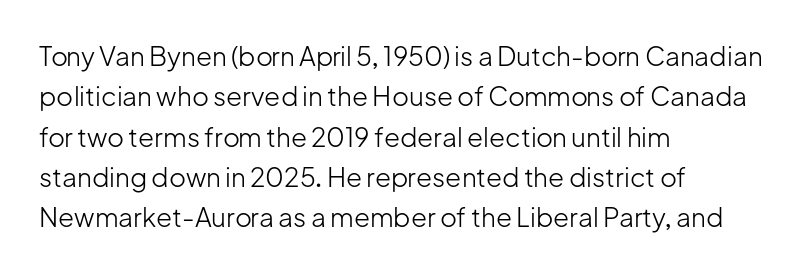
Q: Is the text bold? A: No.
Q: Is the text italic (slanted)? A: No, it is upright.
Q: Is the text underlined? A: No.
Q: How is the paragraph aligned? A: Left-aligned.
Q: Is the spacing between letters normal or unusually wide? A: Normal.
Q: Is the spacing between lines tight, normal or loose? A: Normal.
